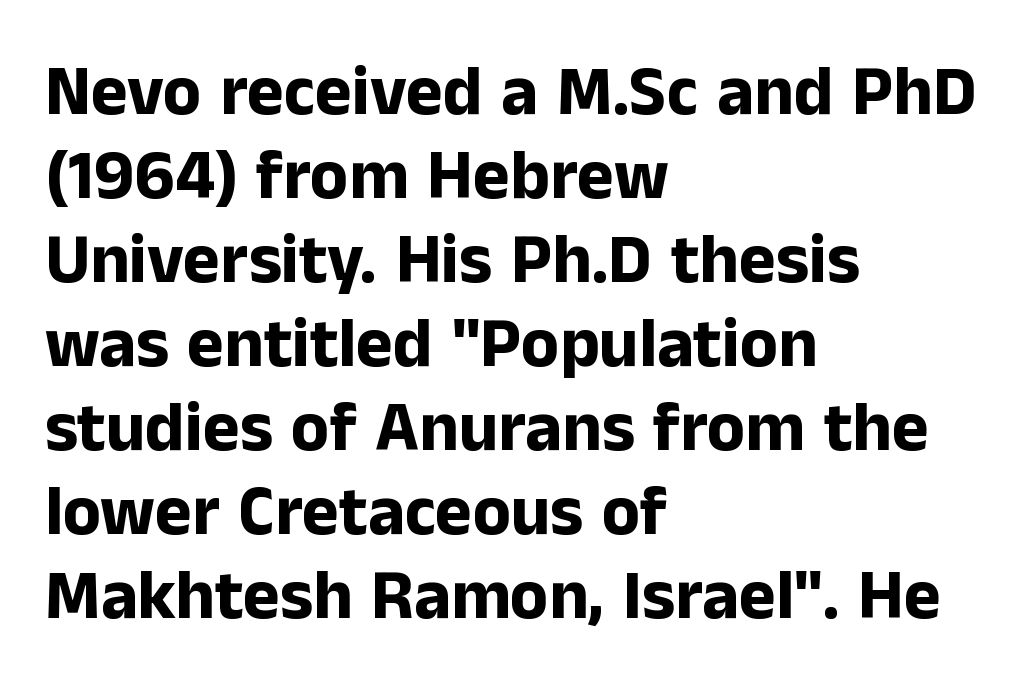
{"serif": "no", "italic": "no", "bold": "yes", "weight": "bold", "width": "normal", "stroke_contrast": "low", "x_height": "medium", "monospaced": "no", "underline": "no", "align": "left", "line_spacing_ratio": 1.2, "letter_spacing": "normal", "letter_spacing_em": 0.0, "glyph_px": 70}
